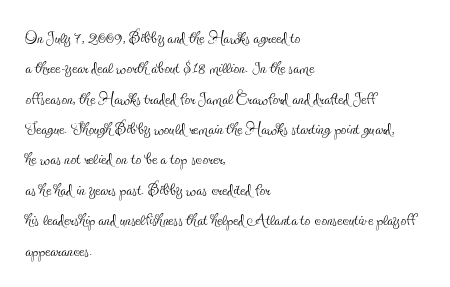
The image shows 23 px text type; set left-aligned, normal line spacing (1.32x), normal letter spacing, not underlined.
